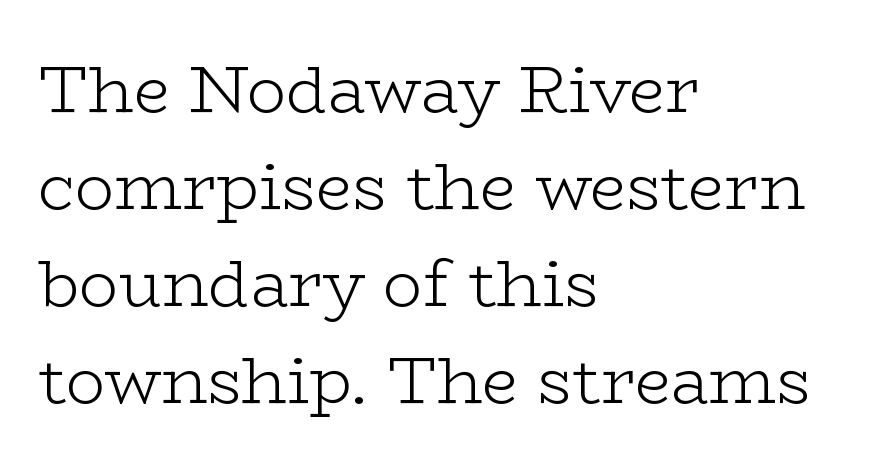
{"serif": "yes", "italic": "no", "bold": "no", "weight": "light", "width": "wide", "stroke_contrast": "low", "x_height": "medium", "monospaced": "no", "underline": "no", "align": "left", "line_spacing": "normal", "line_spacing_ratio": 1.49, "letter_spacing": "normal", "letter_spacing_em": 0.0, "glyph_px": 65}
